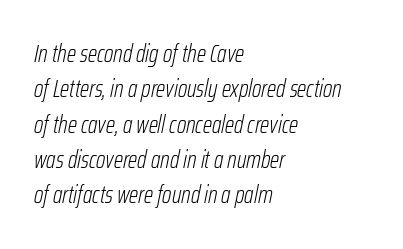
The image shows 24 px text type, italic (leaning right); set left-aligned, normal line spacing (1.47x), normal letter spacing, not underlined.
